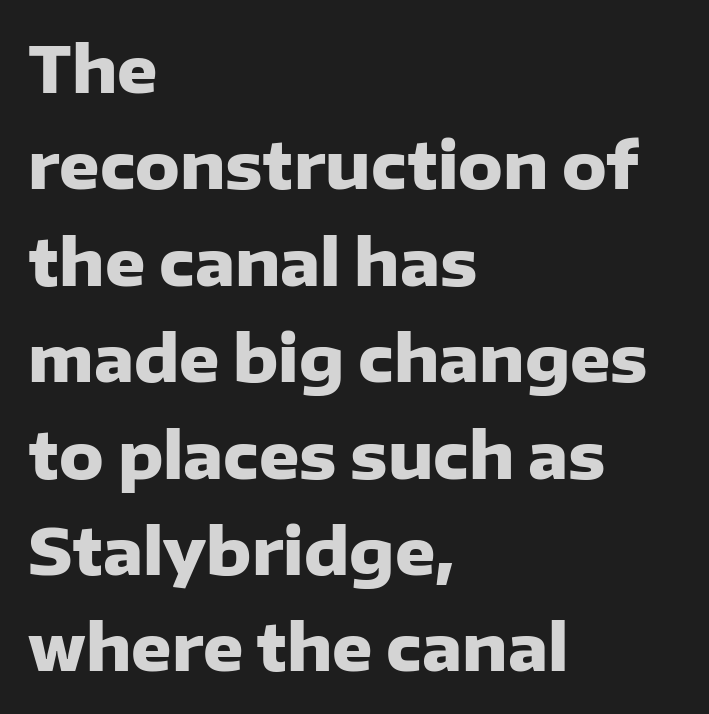
Q: Is the text bold? A: Yes.
Q: Is the text italic (slanted)? A: No, it is upright.
Q: Is the typeface a serif or a sans-serif typeface? A: Sans-serif.
Q: Is the text underlined? A: No.
Q: How is the paragraph aligned? A: Left-aligned.
Q: Is the spacing between letters normal or unusually wide? A: Normal.
Q: Is the spacing between lines tight, normal or loose? A: Normal.
Q: Width (condensed, normal, or wide)? A: Normal.
Q: Stroke contrast? A: Low.
Q: x-height? A: Medium.
Q: Monospaced? A: No.
